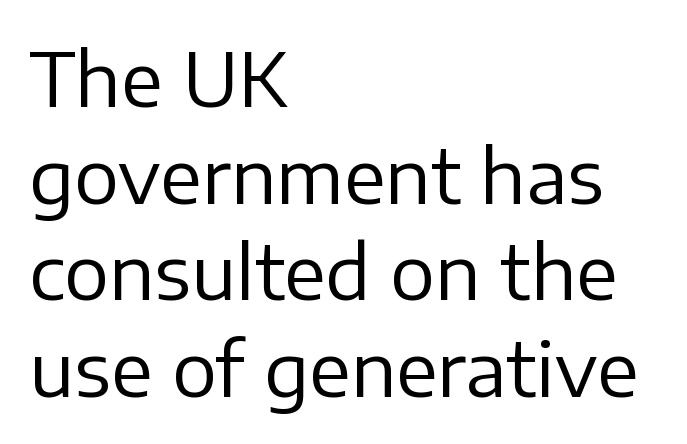
Q: Is the text bold? A: No.
Q: Is the text italic (slanted)? A: No, it is upright.
Q: Is the typeface a serif or a sans-serif typeface? A: Sans-serif.
Q: Is the text underlined? A: No.
Q: How is the paragraph aligned? A: Left-aligned.
Q: Is the spacing between letters normal or unusually wide? A: Normal.
Q: Is the spacing between lines tight, normal or loose? A: Normal.
Q: Width (condensed, normal, or wide)? A: Normal.
Q: Stroke contrast? A: Low.
Q: x-height? A: Medium.
Q: Monospaced? A: No.
